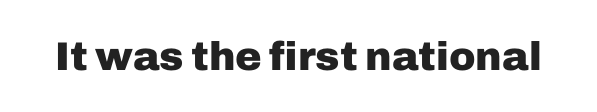
{"serif": "no", "italic": "no", "bold": "yes", "weight": "heavy", "width": "normal", "stroke_contrast": "low", "x_height": "medium", "monospaced": "no", "underline": "no", "letter_spacing": "normal", "letter_spacing_em": 0.0, "glyph_px": 40}
